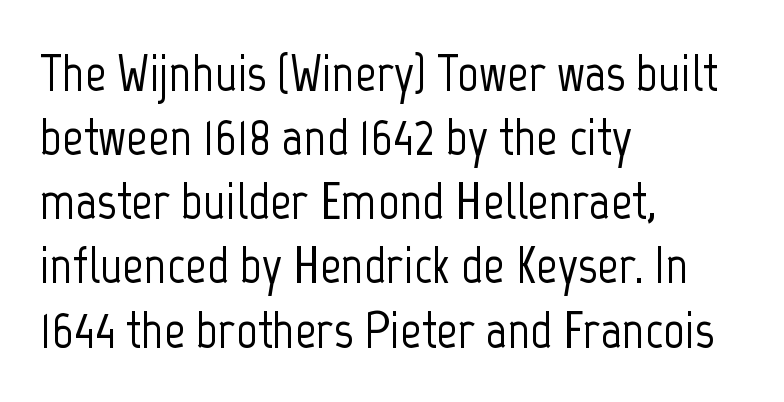
Q: Is the text italic (slanted)? A: No, it is upright.
Q: Is the typeface a serif or a sans-serif typeface? A: Sans-serif.
Q: Is the text underlined? A: No.
Q: How is the paragraph aligned? A: Left-aligned.
Q: Is the spacing between letters normal or unusually wide? A: Normal.
Q: Width (condensed, normal, or wide)? A: Condensed.
Q: Stroke contrast? A: Low.
Q: x-height? A: Medium.
Q: Monospaced? A: No.
